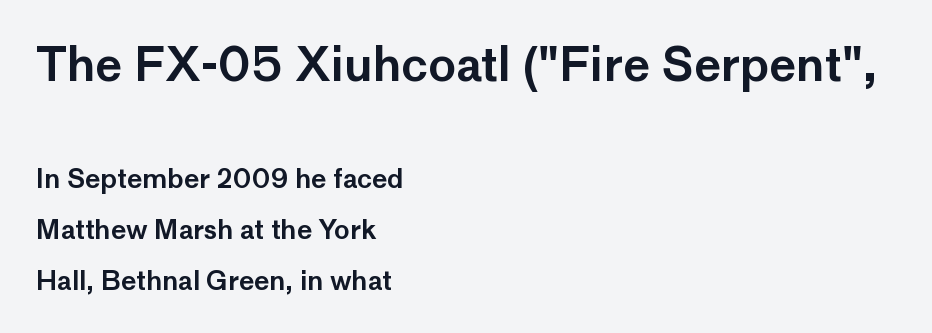
Q: Is the text italic (slanted)? A: No, it is upright.
Q: Is the typeface a serif or a sans-serif typeface? A: Sans-serif.
Q: Is the text underlined? A: No.
Q: How is the paragraph aligned? A: Left-aligned.
Q: Is the spacing between letters normal or unusually wide? A: Normal.
Q: Is the spacing between lines tight, normal or loose? A: Loose.
Q: Which block of text is set in a larger size, the first (top) or the second (bottom)? A: The first (top) one.
Q: Width (condensed, normal, or wide)? A: Normal.
Q: Stroke contrast? A: Low.
Q: x-height? A: Medium.
Q: Monospaced? A: No.
